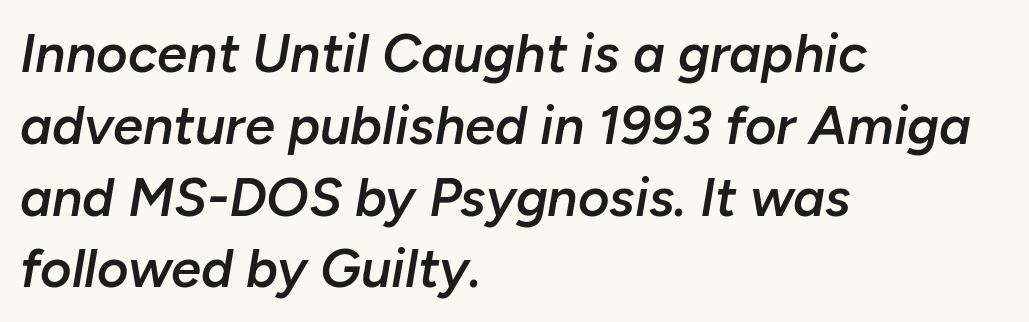
{"italic": "yes", "lean": "right", "slant_degrees": 10, "bold": "semi", "weight": "semibold", "width": "normal", "stroke_contrast": "low", "x_height": "medium", "monospaced": "no", "underline": "no", "align": "left", "line_spacing": "normal", "line_spacing_ratio": 1.33, "letter_spacing": "normal", "letter_spacing_em": 0.0, "glyph_px": 54}
